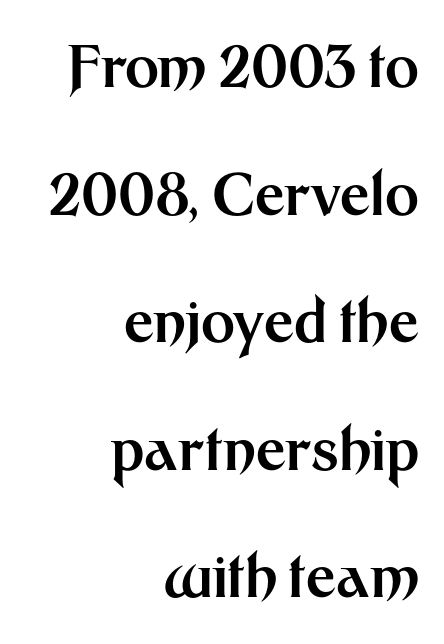
{"serif": "no", "italic": "no", "bold": "yes", "weight": "bold", "width": "normal", "stroke_contrast": "medium", "x_height": "medium", "monospaced": "no", "underline": "no", "align": "right", "line_spacing": "loose", "line_spacing_ratio": 2.2, "letter_spacing": "normal", "letter_spacing_em": 0.0, "glyph_px": 58}
